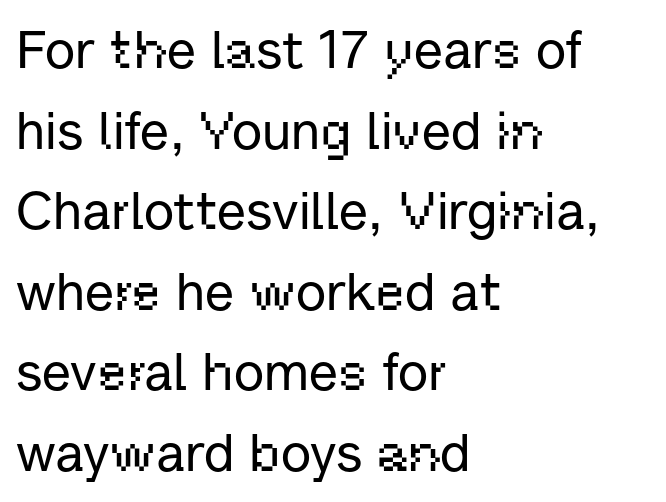
The image shows 53 px sans-serif type, upright; set left-aligned, normal line spacing (1.52x), normal letter spacing, not underlined; low stroke contrast and a medium x-height.
